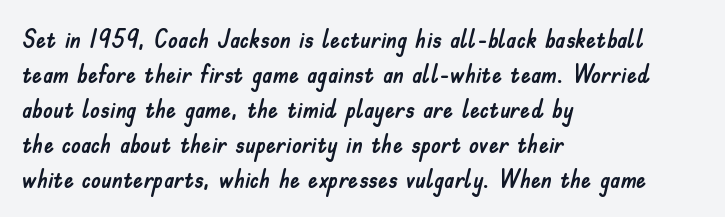
The image shows 25 px text type; set left-aligned, normal line spacing (1.4x), normal letter spacing, not underlined.
